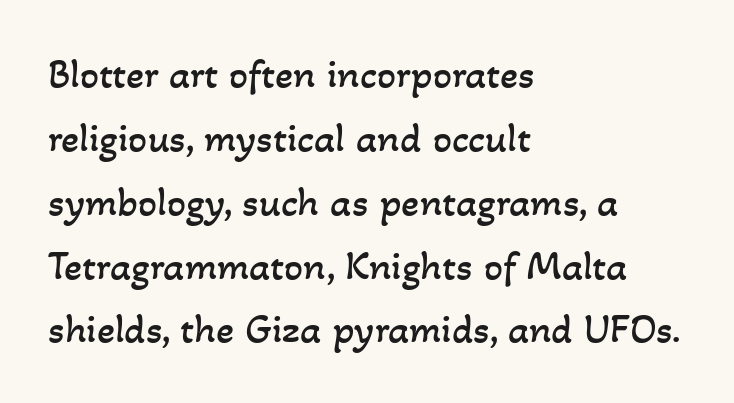
Q: Is the text bold? A: No.
Q: Is the text underlined? A: No.
Q: How is the paragraph aligned? A: Left-aligned.
Q: Is the spacing between letters normal or unusually wide? A: Normal.
Q: Is the spacing between lines tight, normal or loose? A: Normal.
Q: Width (condensed, normal, or wide)? A: Normal.
Q: Stroke contrast? A: Low.
Q: x-height? A: Small.
Q: Monospaced? A: No.
